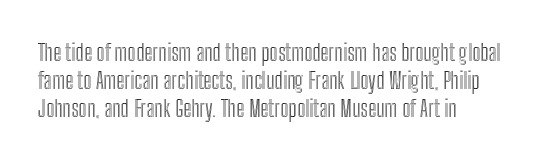
{"italic": "no", "underline": "no", "align": "left", "line_spacing_ratio": 1.21, "letter_spacing": "normal", "letter_spacing_em": 0.0, "glyph_px": 23}
